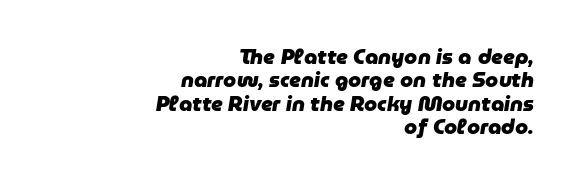
The image shows 21 px bold type, italic (leaning right); set right-aligned, tight line spacing (1.11x), normal letter spacing, not underlined.
